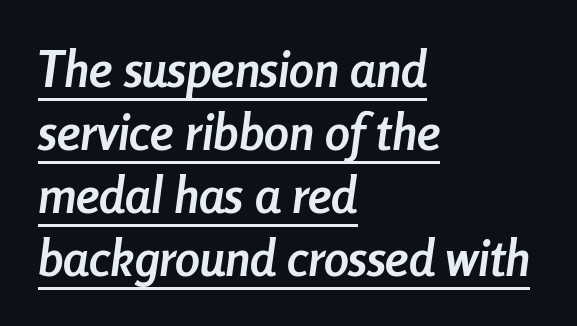
Which margin do the lines hug? The left one — the right edge is uneven. In terms of weight, the rendering is a true, heavy bold. Honestly, the letter spacing is just normal — you wouldn't notice it. The words here are underlined. Looking at the ascenders, they clearly lean.
